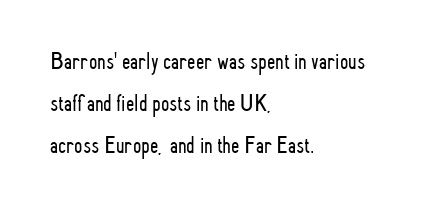
Q: Is the text bold? A: No.
Q: Is the text italic (slanted)? A: No, it is upright.
Q: Is the text underlined? A: No.
Q: How is the paragraph aligned? A: Left-aligned.
Q: Is the spacing between letters normal or unusually wide? A: Normal.
